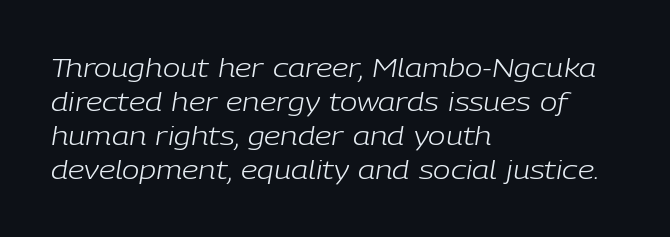
{"italic": "yes", "lean": "right", "slant_degrees": 9, "bold": "no", "underline": "no", "align": "left", "line_spacing": "normal", "line_spacing_ratio": 1.31, "letter_spacing": "normal", "letter_spacing_em": 0.0, "glyph_px": 26}
